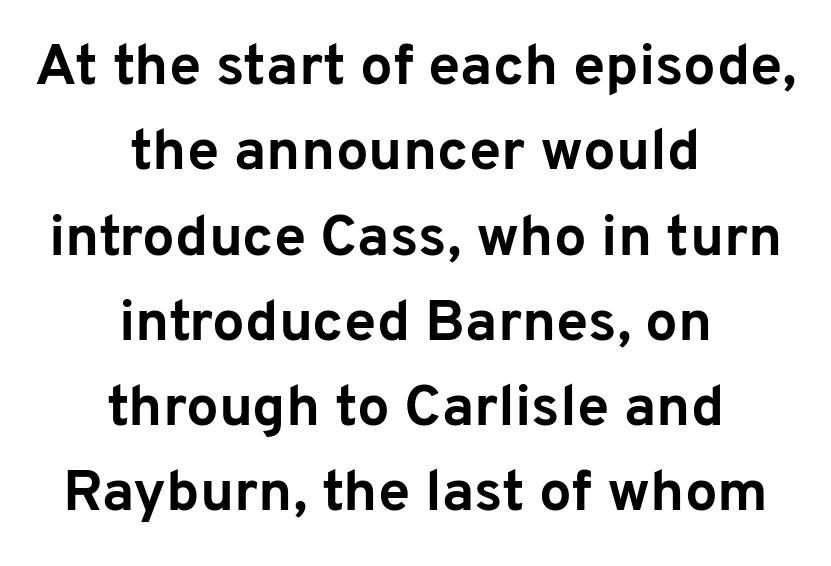
{"serif": "no", "italic": "no", "bold": "yes", "weight": "bold", "width": "normal", "stroke_contrast": "low", "x_height": "medium", "monospaced": "no", "underline": "no", "align": "center", "line_spacing": "normal", "line_spacing_ratio": 1.47, "letter_spacing": "normal", "letter_spacing_em": 0.0, "glyph_px": 58}
